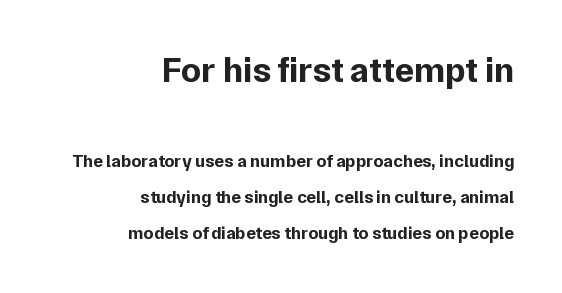
Q: Is the text bold? A: Yes.
Q: Is the text italic (slanted)? A: No, it is upright.
Q: Is the typeface a serif or a sans-serif typeface? A: Sans-serif.
Q: Is the text underlined? A: No.
Q: How is the paragraph aligned? A: Right-aligned.
Q: Is the spacing between letters normal or unusually wide? A: Normal.
Q: Is the spacing between lines tight, normal or loose? A: Loose.
Q: Which block of text is set in a larger size, the first (top) or the second (bottom)? A: The first (top) one.
Q: Width (condensed, normal, or wide)? A: Normal.
Q: Stroke contrast? A: Low.
Q: x-height? A: Medium.
Q: Monospaced? A: No.
